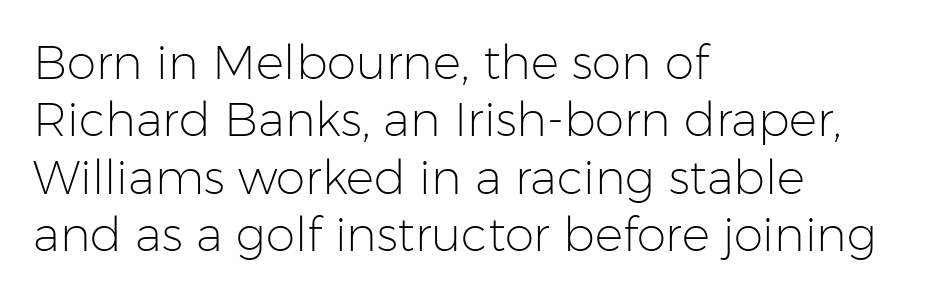
You could not count columns in this text — the font is proportionally spaced. Caption: standard tracking, unaltered. Italic: no, the glyphs are upright roman. Each line starts at the same left margin while the right side varies. The glyphs are unaccompanied by any horizontal stroke below them. The type family on display is of the sans-serif kind.
